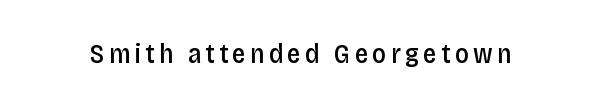
Q: Is the text bold? A: Semi-bold.
Q: Is the text italic (slanted)? A: No, it is upright.
Q: Is the text underlined? A: No.
